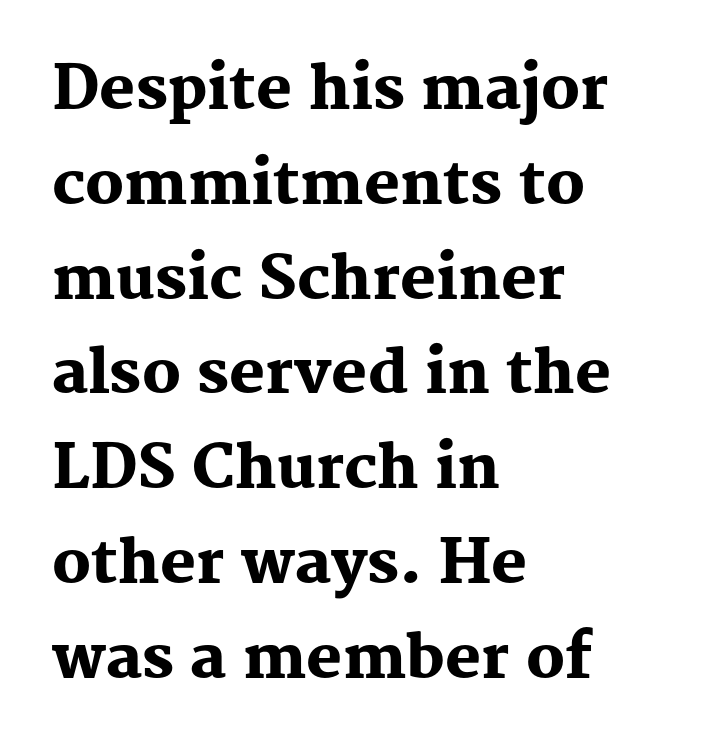
Type style note: has serifs. Notice how descenders clear the ascenders below comfortably — that's standard leading. In terms of weight, the rendering is a true, heavy bold. Lines of text with bare space underneath.
